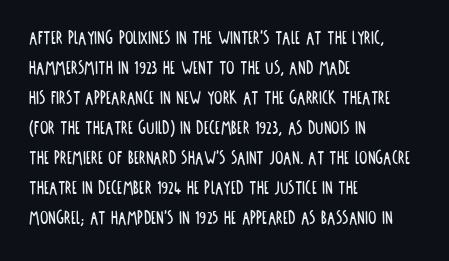
{"italic": "no", "underline": "no", "align": "left", "line_spacing": "normal", "line_spacing_ratio": 1.43, "letter_spacing": "normal", "letter_spacing_em": 0.0, "glyph_px": 21}
